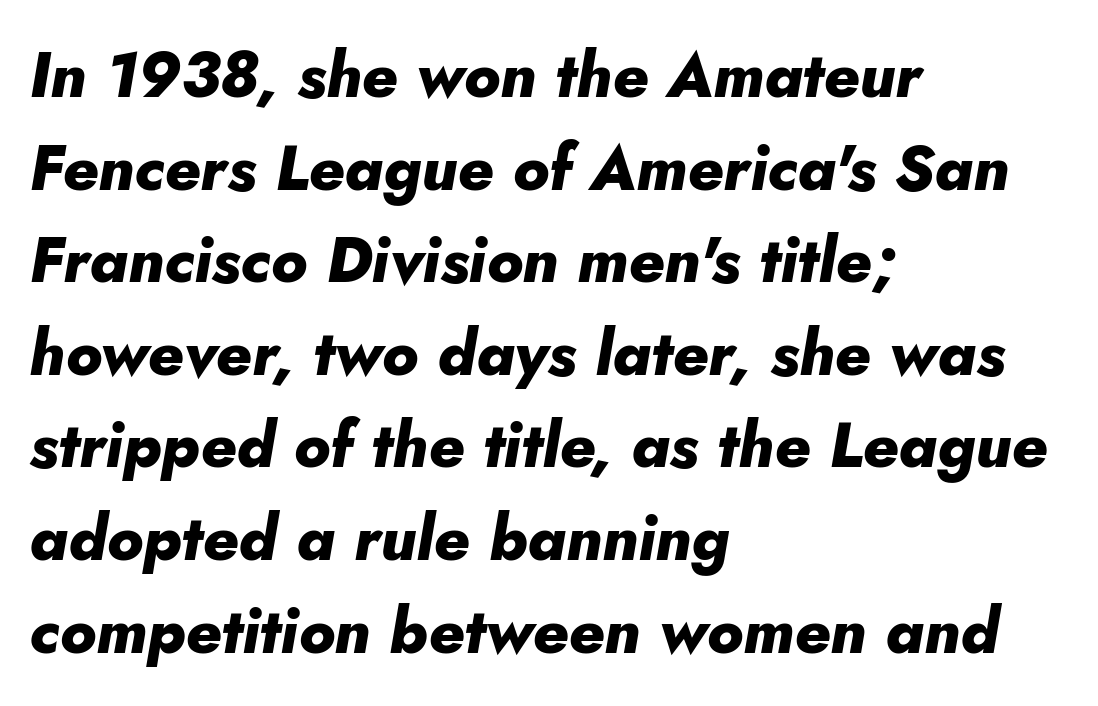
Q: Is the text bold? A: Yes.
Q: Is the text italic (slanted)? A: Yes, it leans right by about 10 degrees.
Q: Is the text underlined? A: No.
Q: How is the paragraph aligned? A: Left-aligned.
Q: Is the spacing between letters normal or unusually wide? A: Normal.
Q: Is the spacing between lines tight, normal or loose? A: Normal.
Q: Width (condensed, normal, or wide)? A: Normal.
Q: Stroke contrast? A: Low.
Q: x-height? A: Small.
Q: Monospaced? A: No.
